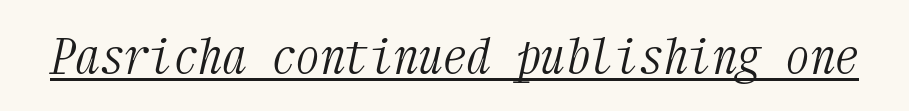
The image shows 49 px light, condensed serif type, italic (leaning right), monospaced; set normal letter spacing, underlined; medium stroke contrast and a medium x-height.
